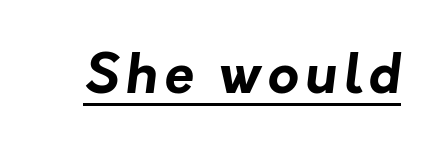
{"serif": "no", "bold": "yes", "weight": "bold", "width": "normal", "stroke_contrast": "low", "x_height": "medium", "monospaced": "no", "underline": "yes", "glyph_px": 54}
